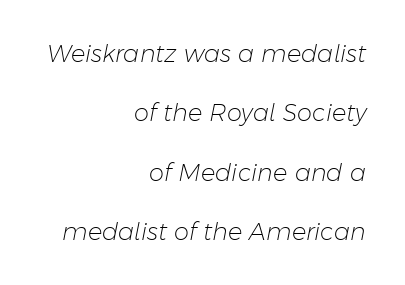
The passage shown stacks its lines with a broad gap. The specimen omits any rule beneath the text block's lines. Vertical stems look standard width or narrower in stroke. The face used here has a pronounced slope to its letters.
